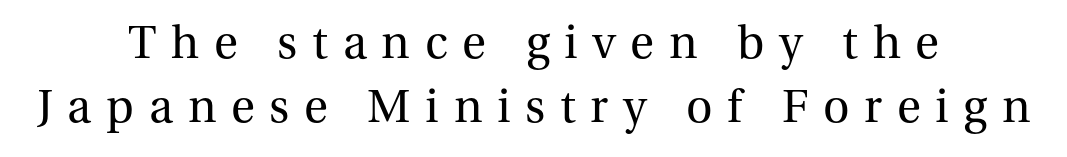
The image shows 46 px regular-weight serif type, upright; set centered, normal line spacing (1.39x), unusually wide letter spacing (+0.32 em), not underlined; medium stroke contrast and a medium x-height.
